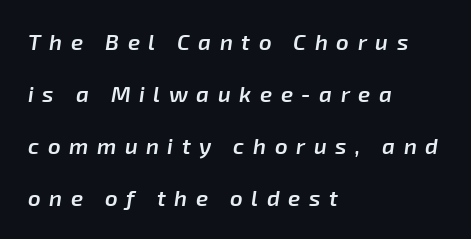
{"italic": "yes", "lean": "right", "slant_degrees": 8, "bold": "semi", "underline": "no", "align": "left", "line_spacing": "loose", "line_spacing_ratio": 2.36, "letter_spacing": "wide", "letter_spacing_em": 0.39, "glyph_px": 22}
